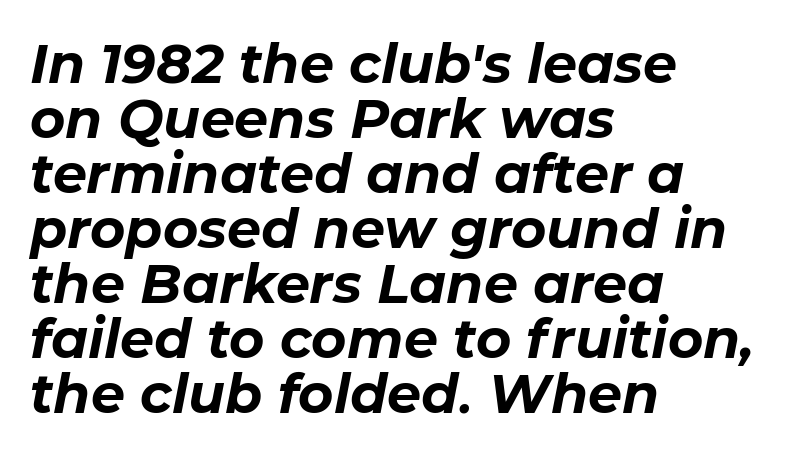
Q: Is the text bold? A: Yes.
Q: Is the text italic (slanted)? A: Yes, it leans right by about 11 degrees.
Q: Is the text underlined? A: No.
Q: How is the paragraph aligned? A: Left-aligned.
Q: Is the spacing between letters normal or unusually wide? A: Normal.
Q: Is the spacing between lines tight, normal or loose? A: Tight.
Q: Width (condensed, normal, or wide)? A: Normal.
Q: Stroke contrast? A: Low.
Q: x-height? A: Medium.
Q: Monospaced? A: No.
